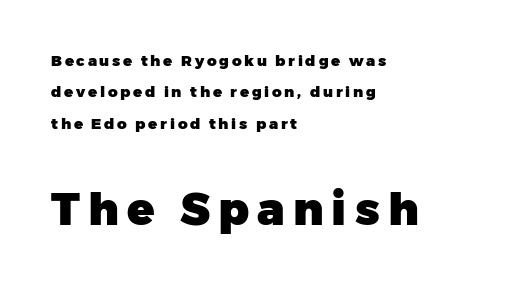
{"serif": "no", "italic": "no", "bold": "yes", "weight": "heavy", "width": "normal", "stroke_contrast": "low", "x_height": "medium", "monospaced": "no", "underline": "no", "align": "left", "line_spacing": "loose", "line_spacing_ratio": 2.09, "larger_block": "second", "size_ratio": 3.0, "glyph_px": 45}
